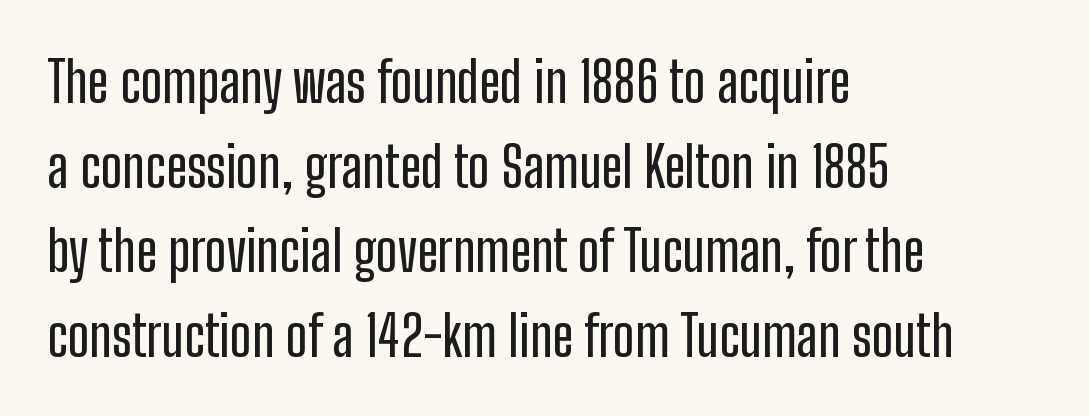
Q: Is the text italic (slanted)? A: No, it is upright.
Q: Is the typeface a serif or a sans-serif typeface? A: Sans-serif.
Q: Is the text underlined? A: No.
Q: How is the paragraph aligned? A: Left-aligned.
Q: Is the spacing between letters normal or unusually wide? A: Normal.
Q: Is the spacing between lines tight, normal or loose? A: Normal.
Q: Width (condensed, normal, or wide)? A: Condensed.
Q: Stroke contrast? A: Low.
Q: x-height? A: Medium.
Q: Monospaced? A: No.
